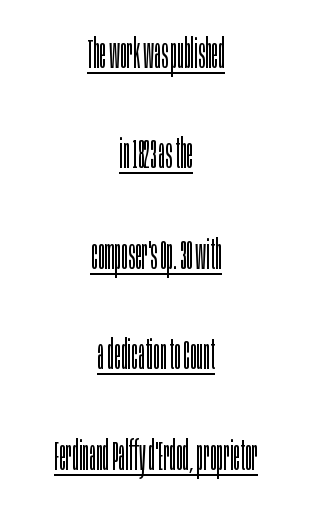
Caption: multi-line text, centered on the measure. This is the regular roman posture of the typeface. Are there feet on the stems? There aren't — it's a sans. A light-to-regular cut is what we see here. A baseline rule has been typeset under these characters.
